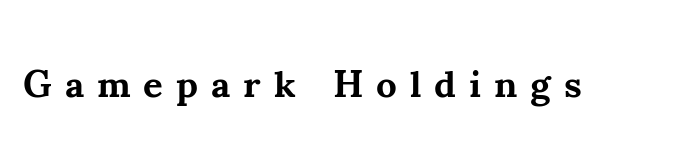
The image shows 38 px bold serif type, upright; set unusually wide letter spacing (+0.34 em), not underlined; medium stroke contrast and a small x-height.
